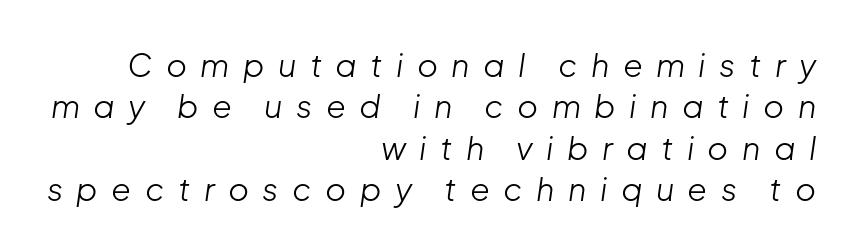
Each row of text sits above clean, open space. Stems and bowls with no extra thickness — not bold. Here the glyphs are tracked loosely, breaking word shapes into spaced letters. The lettering tilts uniformly, giving the passage an italic look.
